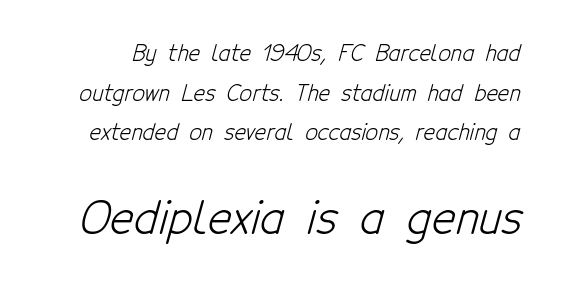
The image shows 45 px light, condensed sans-serif type; set line spacing 1.8x, normal letter spacing, not underlined; the second (bottom) block is 2.05x larger; low stroke contrast and a medium x-height.
